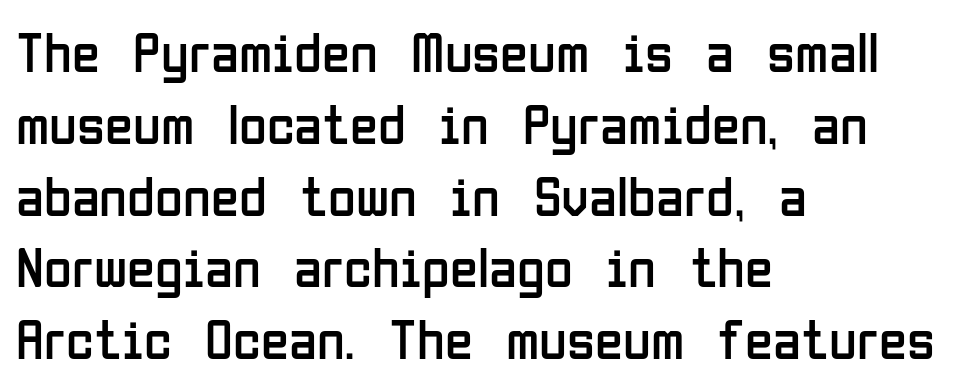
The rendering keeps characters at their native spacing. Left-aligned paragraph, ragged on the right. Examine the stroke ends and you'll find no serifs. The lettering holds an erect, upright posture throughout. No word sits above an underline. Spacing verdict: proportional, widths tailored to each character.
